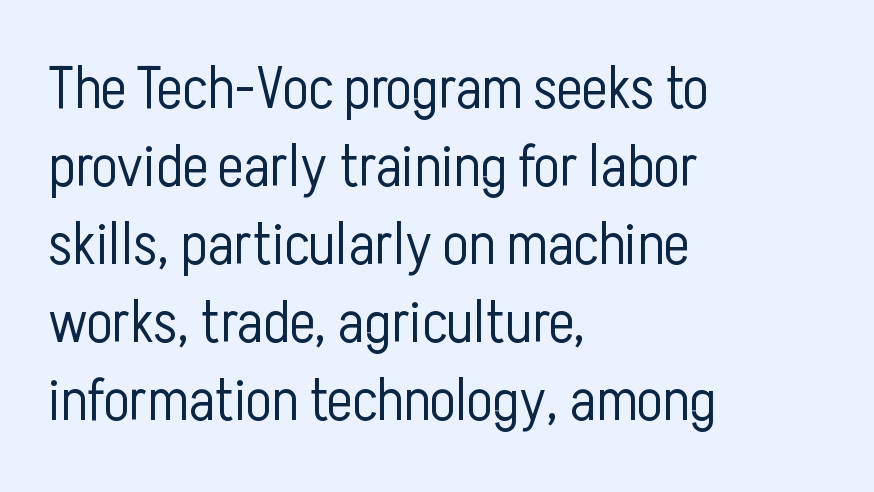
The image shows 60 px light, condensed sans-serif type, upright; set left-aligned, normal line spacing (1.3x), normal letter spacing, not underlined; low stroke contrast and a medium x-height.
